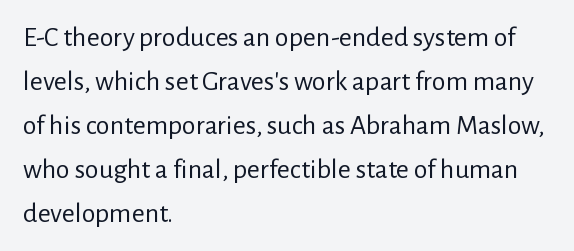
{"serif": "no", "italic": "no", "bold": "no", "weight": "regular", "width": "normal", "stroke_contrast": "low", "x_height": "medium", "monospaced": "no", "underline": "no", "align": "left", "line_spacing": "normal", "line_spacing_ratio": 1.57, "letter_spacing": "normal", "letter_spacing_em": 0.0, "glyph_px": 28}
